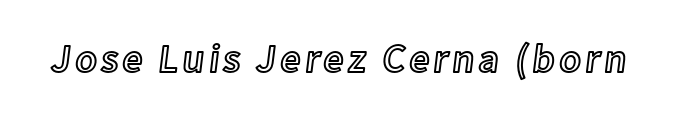
{"width": "normal", "x_height": "medium", "monospaced": "no", "underline": "no", "glyph_px": 40}
